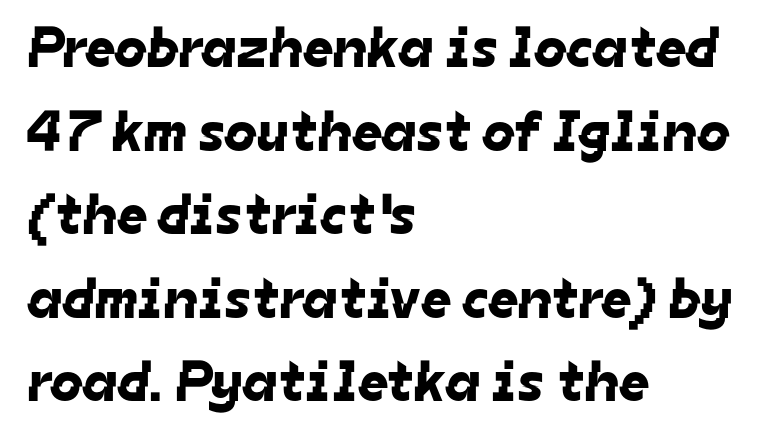
{"serif": "no", "width": "normal", "stroke_contrast": "low", "x_height": "medium", "monospaced": "no", "underline": "no", "align": "left", "line_spacing": "normal", "line_spacing_ratio": 1.44, "letter_spacing": "normal", "letter_spacing_em": 0.0, "glyph_px": 58}
